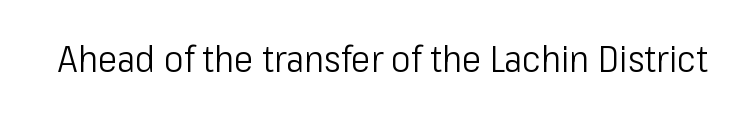
Nobody touched the tracking dial on this one. Tall strokes in this sample are plumb rather than angled. Each letter's strokes conclude bluntly, with no projecting serifs. Varying glyph widths throughout — classic text-font behaviour.
